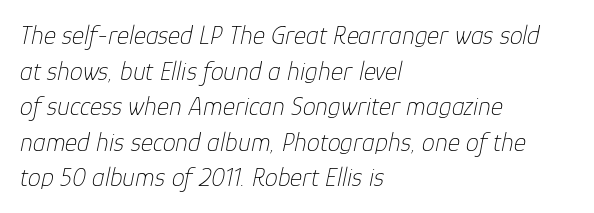
{"italic": "yes", "lean": "right", "slant_degrees": 12, "bold": "no", "underline": "no", "align": "left", "line_spacing": "normal", "line_spacing_ratio": 1.37, "letter_spacing": "normal", "letter_spacing_em": 0.0, "glyph_px": 26}
